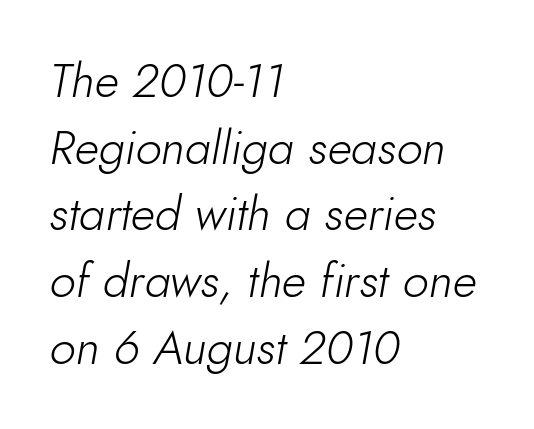
Q: Is the text bold? A: No.
Q: Is the text italic (slanted)? A: Yes, it leans right by about 10 degrees.
Q: Is the text underlined? A: No.
Q: How is the paragraph aligned? A: Left-aligned.
Q: Is the spacing between letters normal or unusually wide? A: Normal.
Q: Is the spacing between lines tight, normal or loose? A: Normal.
Q: Width (condensed, normal, or wide)? A: Normal.
Q: Stroke contrast? A: Low.
Q: x-height? A: Small.
Q: Monospaced? A: No.
